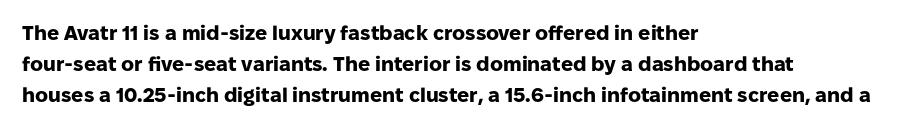
The image shows 20 px bold type, upright; set left-aligned, normal line spacing (1.55x), normal letter spacing, not underlined.
